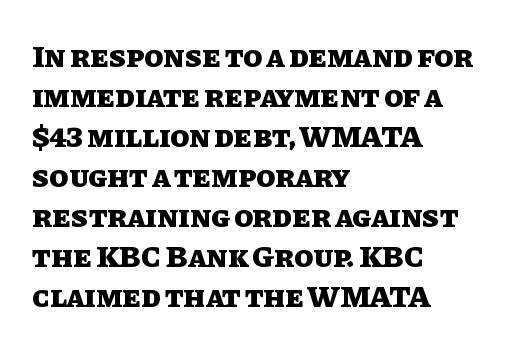
The image shows 31 px heavy type, upright; set left-aligned, normal line spacing (1.29x), normal letter spacing, not underlined; low stroke contrast and a large x-height.
